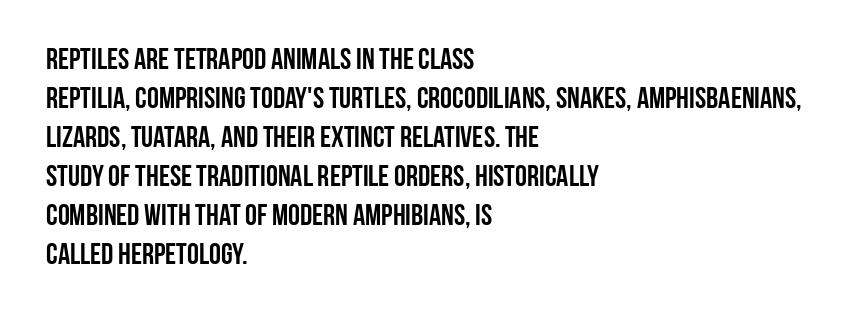
The image shows 30 px condensed sans-serif type, upright; set left-aligned, normal line spacing (1.3x), normal letter spacing, not underlined; low stroke contrast and a large x-height.
